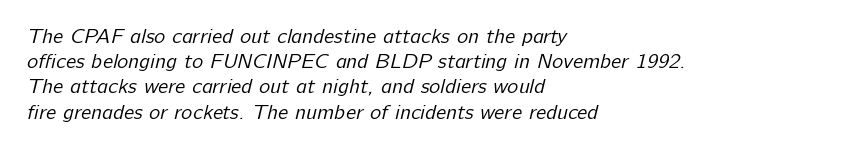
Short and long lines alike share a common starting point at left. Ink coverage per letter is moderate at most. Here the glyphs are tracked normally, forming tight word shapes. A bare baseline throughout the passage.
